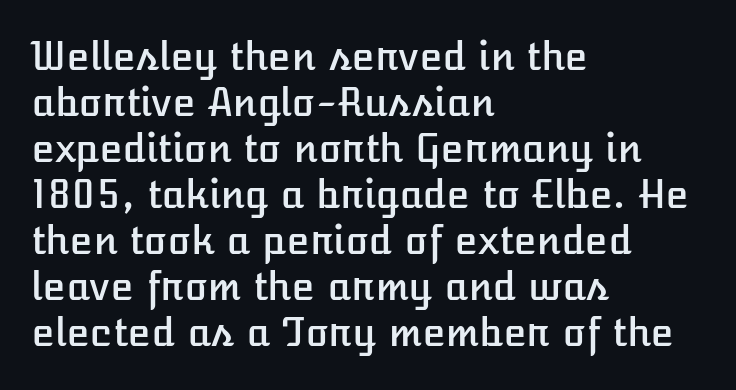
The image shows 38 px text type, upright; set left-aligned, line spacing 1.21x, normal letter spacing, not underlined; low stroke contrast and a medium x-height.
